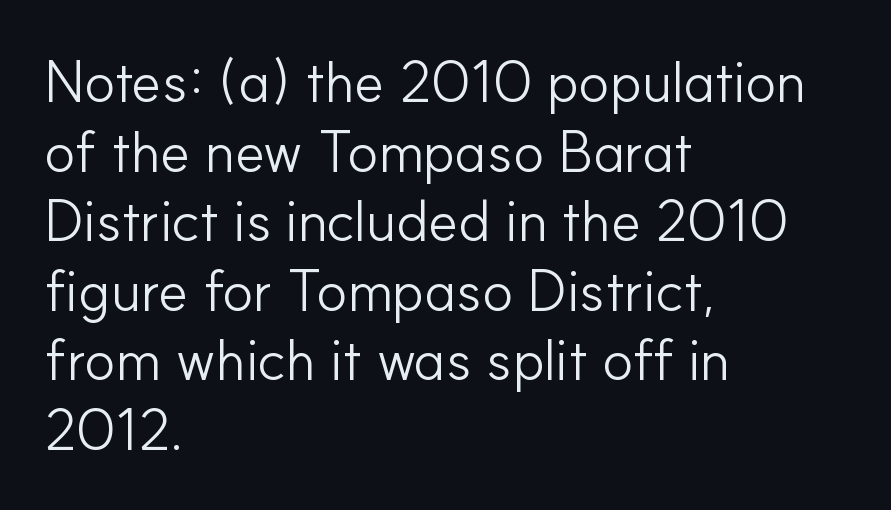
Q: Is the text bold? A: No.
Q: Is the text italic (slanted)? A: No, it is upright.
Q: Is the typeface a serif or a sans-serif typeface? A: Sans-serif.
Q: Is the text underlined? A: No.
Q: How is the paragraph aligned? A: Left-aligned.
Q: Is the spacing between letters normal or unusually wide? A: Normal.
Q: Width (condensed, normal, or wide)? A: Normal.
Q: Stroke contrast? A: Low.
Q: x-height? A: Small.
Q: Monospaced? A: No.
